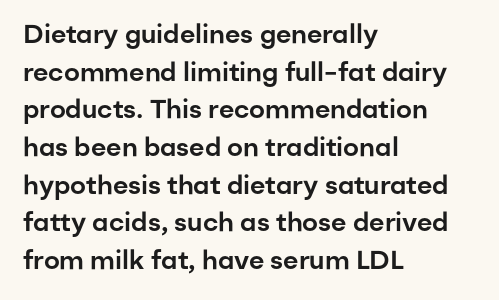
Q: Is the text italic (slanted)? A: No, it is upright.
Q: Is the text underlined? A: No.
Q: How is the paragraph aligned? A: Left-aligned.
Q: Is the spacing between letters normal or unusually wide? A: Normal.
Q: Is the spacing between lines tight, normal or loose? A: Normal.
